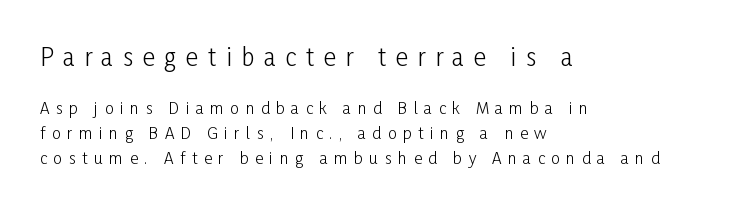
Observe the wide spacing: letters keep a clear distance from each other. Weight: in the light-to-regular range. Rule under the text: the space is simply empty. Which of the two is more prominent by size? The first, at the top.
